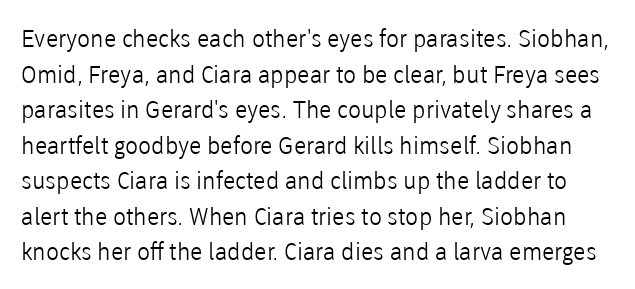
This is the regular roman posture of the typeface. Is this a heavy cut? Hardly; it is regular or lighter. Students, observe: this is what conventionally led text looks like. Letters rest on an invisible, unmarked baseline.
